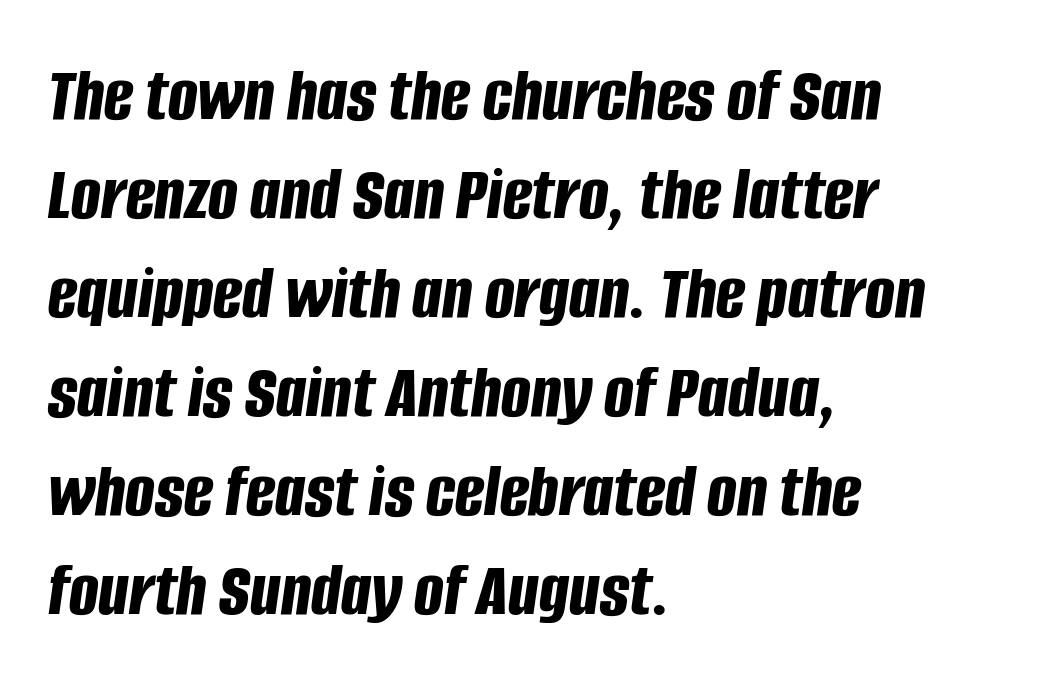
The image shows 78 px bold, condensed type, italic (leaning right); set left-aligned, normal line spacing (1.27x), normal letter spacing, not underlined; low stroke contrast and a large x-height.
